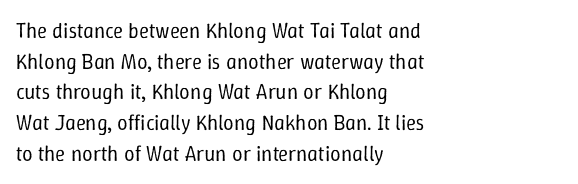
The strip under each line holds only bare page. The lines in this sample share a left origin and differ only in where they stop. The block of text has a typical density, with ordinary space between rows. A typesetter would call this zero additional tracking. Each stroke keeps to a modest, everyday thickness or less. Style check: upright.
